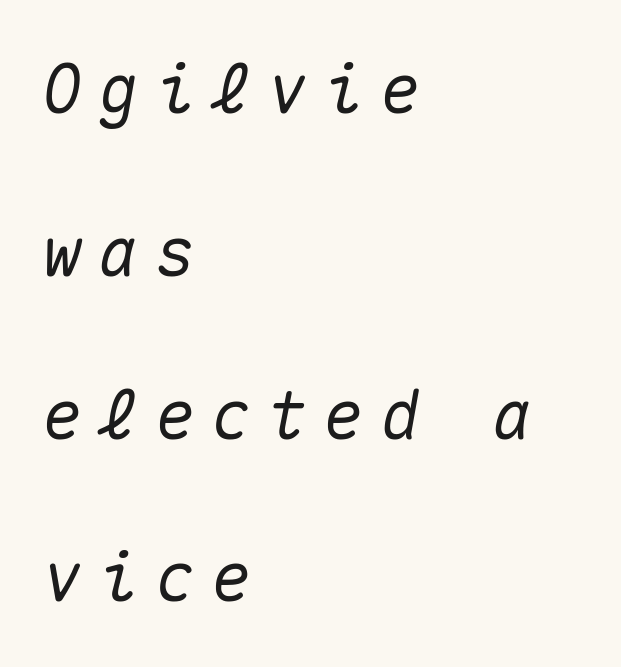
Every character sits at an angle, as italics do. Words appear elongated and porous because spacing is wide. All the whitespace from short lines collects on the right. The passage shown is not underscored anywhere. Reading down the column, the eye jumps a long way to each next line. Spacing verdict: monospaced, one width for all characters.
